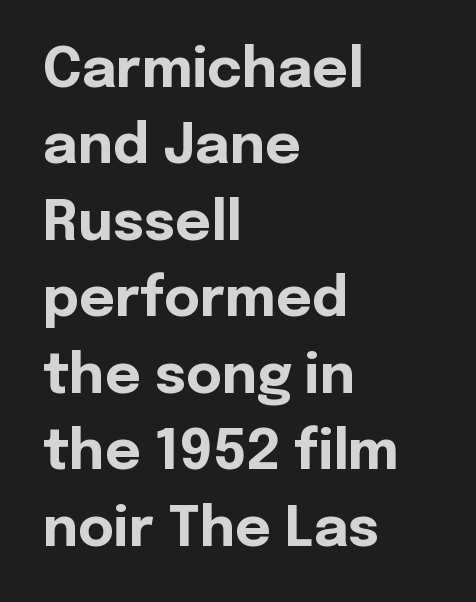
This rendering features lettering with no underline. The font is running at its bold setting. Line starts are locked; line ends wander. The rendering keeps characters at their native spacing. Whoever set this chose a conventional vertical rhythm.
